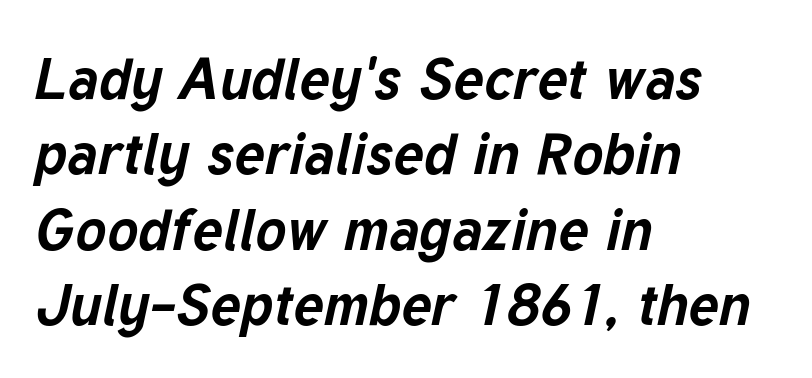
{"italic": "yes", "lean": "right", "slant_degrees": 12, "bold": "yes", "weight": "bold", "width": "normal", "stroke_contrast": "low", "x_height": "medium", "monospaced": "no", "underline": "no", "align": "left", "line_spacing": "normal", "line_spacing_ratio": 1.3, "letter_spacing": "normal", "letter_spacing_em": 0.0, "glyph_px": 58}
